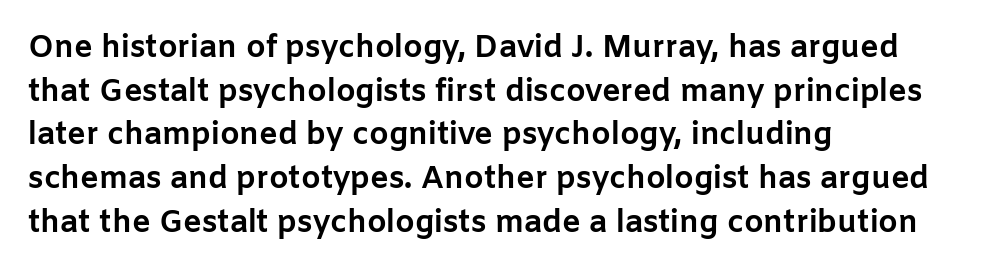
The image shows 31 px bold sans-serif type, upright; set left-aligned, normal line spacing (1.41x), normal letter spacing, not underlined; low stroke contrast and a medium x-height.
